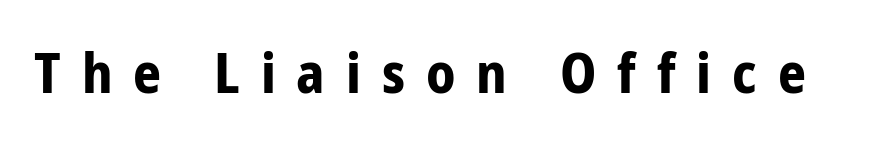
The image shows 55 px bold, condensed sans-serif type, upright; set unusually wide letter spacing (+0.38 em), not underlined; low stroke contrast and a medium x-height.
